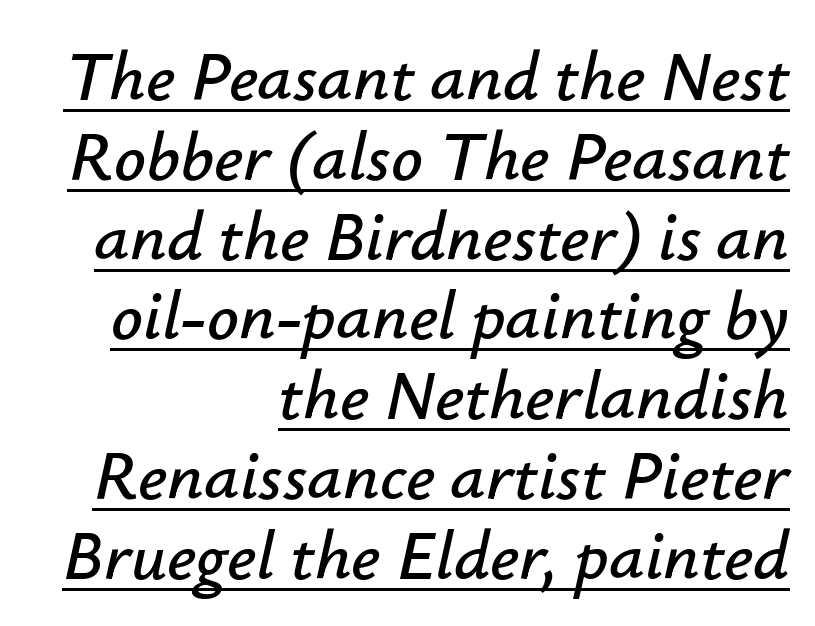
Character widths vary here, with narrow letters taking less room than wide ones. Rows of type sit shoulder to shoulder in the vertical direction. The passage shown has conventional tracking throughout. Is the type slanted? Yes — the strokes lean at a clear angle.
